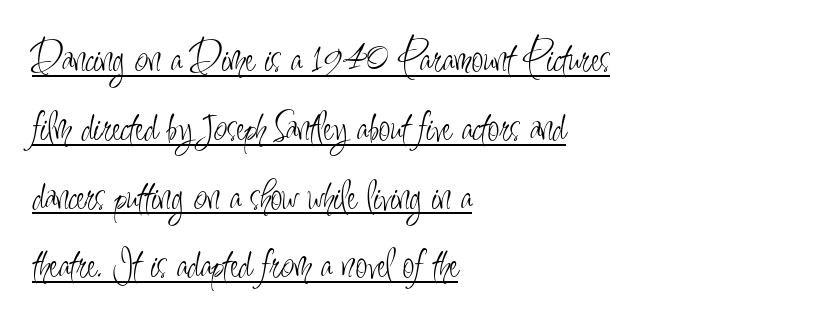
{"serif": "no", "bold": "no", "weight": "light", "width": "condensed", "stroke_contrast": "low", "x_height": "small", "monospaced": "no", "underline": "yes", "align": "left", "line_spacing": "normal", "line_spacing_ratio": 1.6, "letter_spacing": "normal", "letter_spacing_em": 0.0, "glyph_px": 43}
